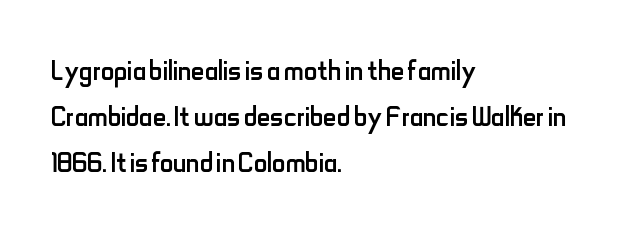
The image shows 37 px regular-weight, condensed sans-serif type, upright; set left-aligned, line spacing 1.24x, normal letter spacing, not underlined; low stroke contrast and a small x-height.
